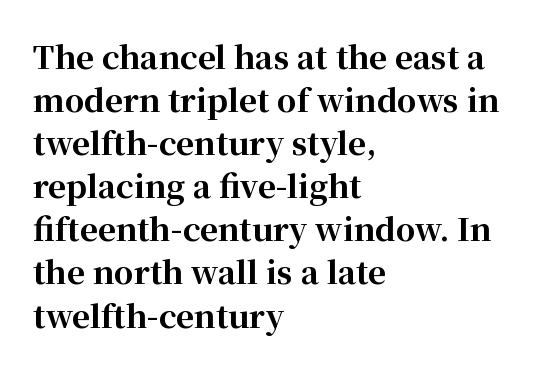
{"serif": "yes", "italic": "no", "bold": "yes", "weight": "bold", "width": "normal", "stroke_contrast": "high", "x_height": "medium", "monospaced": "no", "underline": "no", "align": "left", "line_spacing": "normal", "line_spacing_ratio": 1.39, "letter_spacing": "normal", "letter_spacing_em": 0.0, "glyph_px": 31}
